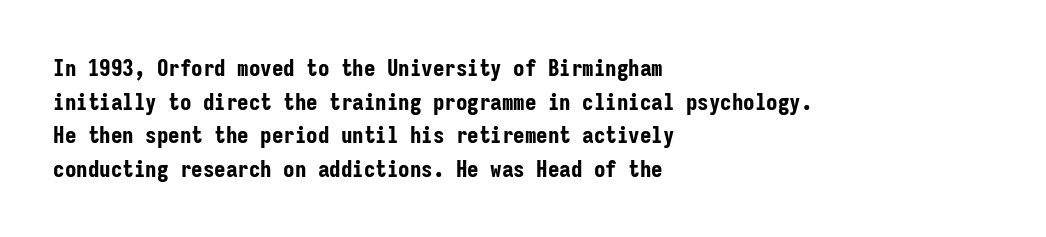
The image shows 23 px bold type, upright; set left-aligned, normal line spacing (1.46x), normal letter spacing, not underlined.
